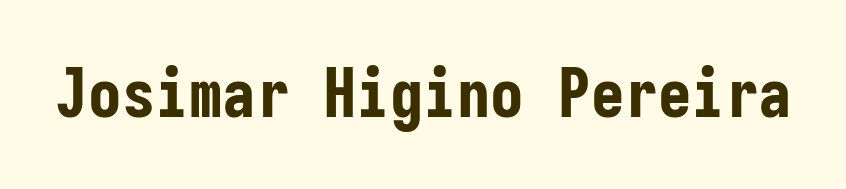
Observe the ordinary spacing: letters are neighbours, not strangers. Tall strokes in this sample are plumb rather than angled. Do the characters align in a grid? Yes, the font is monospaced. Lines of text with bare space underneath. In terms of letterform style, serifs are entirely absent. Weight check: bold — yes, fully.
